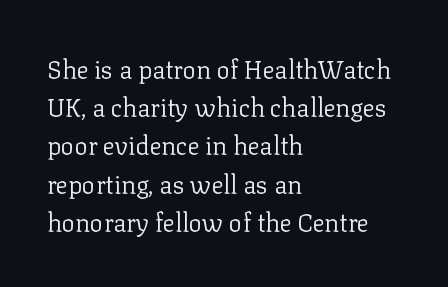
{"italic": "no", "bold": "no", "underline": "no", "align": "left", "line_spacing": "normal", "line_spacing_ratio": 1.53, "letter_spacing": "normal", "letter_spacing_em": 0.0, "glyph_px": 25}
